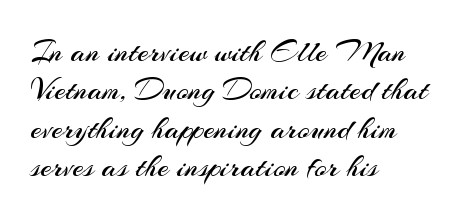
{"serif": "no", "bold": "no", "weight": "regular", "width": "normal", "stroke_contrast": "medium", "x_height": "small", "monospaced": "no", "underline": "no", "align": "left", "line_spacing_ratio": 1.2, "letter_spacing": "normal", "letter_spacing_em": 0.0, "glyph_px": 32}
